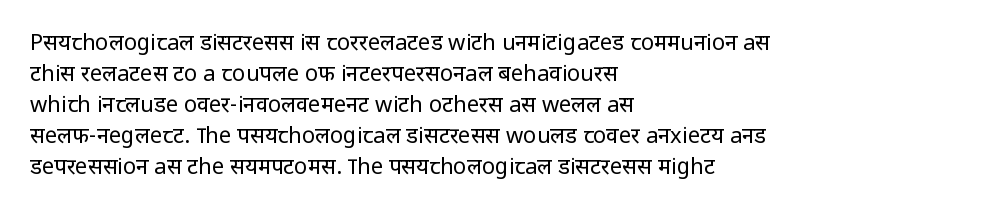
{"italic": "no", "bold": "no", "underline": "no", "align": "left", "line_spacing": "normal", "line_spacing_ratio": 1.41, "letter_spacing": "normal", "letter_spacing_em": 0.0, "glyph_px": 22}
